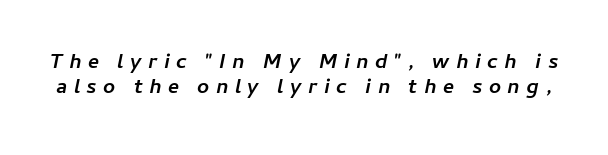
Q: Is the text bold? A: Yes.
Q: Is the text italic (slanted)? A: Yes, it leans right by about 11 degrees.
Q: Is the text underlined? A: No.
Q: Is the spacing between letters normal or unusually wide? A: Unusually wide.
